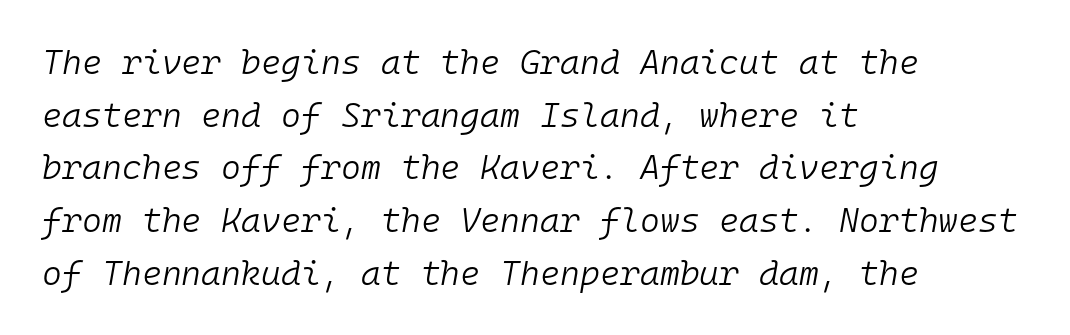
The image shows 34 px light type, italic (leaning right), monospaced; set left-aligned, normal line spacing (1.55x), normal letter spacing, not underlined; low stroke contrast and a medium x-height.
